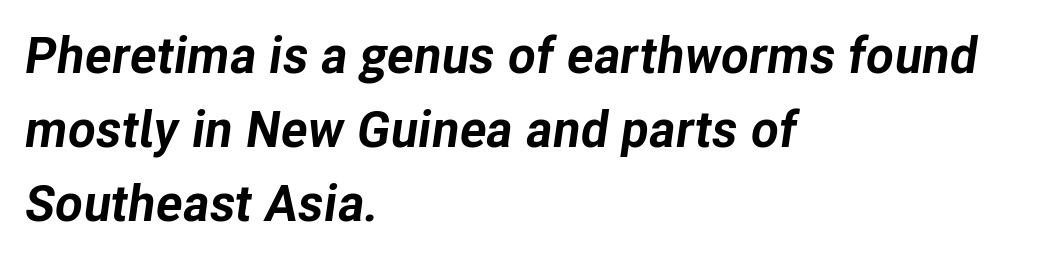
The leading is moderate, giving the passage an even texture. Layout note: lines flush left. The text carries the slant typical of an italic or oblique font. Inter-character spacing is left at the font's built-in metrics. Thick stems and heavy bowls — unmistakably bold. The zone under the glyphs is completely vacant.
